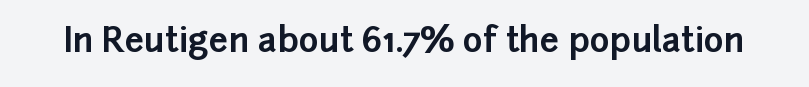
The image shows 34 px bold sans-serif type, upright; set normal letter spacing, not underlined; low stroke contrast and a medium x-height.
